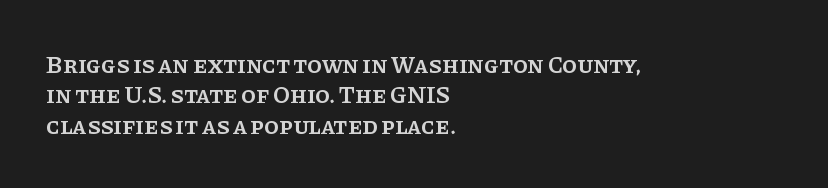
{"italic": "no", "bold": "semi", "underline": "no", "align": "left", "line_spacing": "normal", "line_spacing_ratio": 1.27, "letter_spacing": "normal", "letter_spacing_em": 0.0, "glyph_px": 24}
